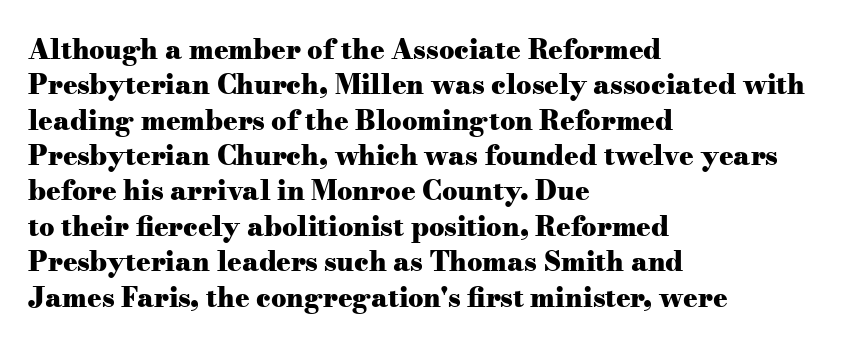
A clean baseline with only descenders dipping below it. These lines stack with their left ends in a neat column. Regular leading. Pretty heavy lettering here — definitely bold. Does extra space separate the letters? No, they use regular spacing.
